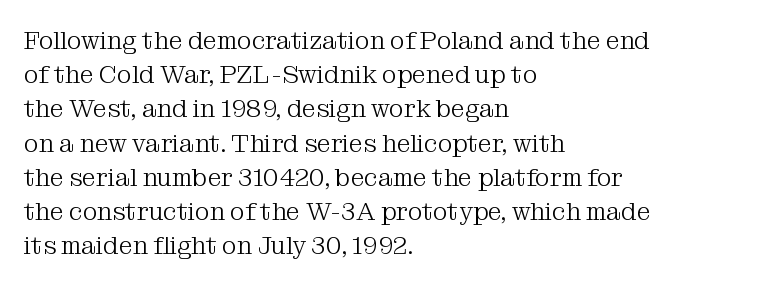
{"italic": "no", "bold": "no", "underline": "no", "align": "left", "line_spacing": "normal", "line_spacing_ratio": 1.37, "letter_spacing": "normal", "letter_spacing_em": 0.0, "glyph_px": 25}
